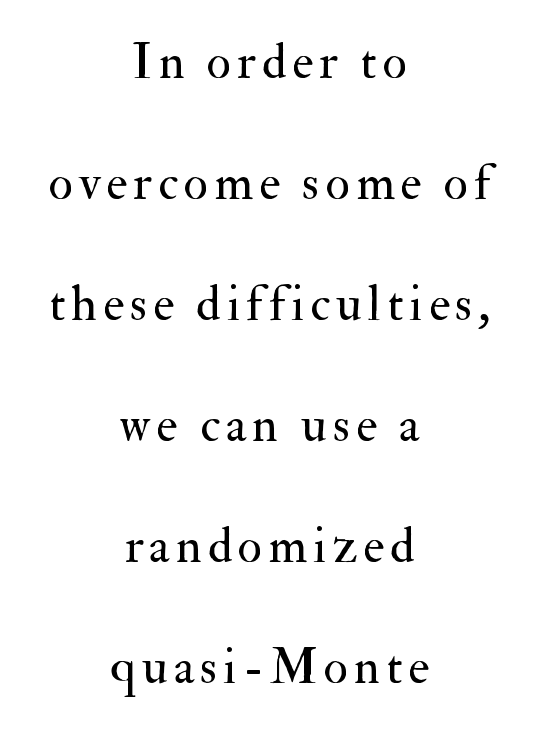
Q: Is the text bold? A: No.
Q: Is the text italic (slanted)? A: No, it is upright.
Q: Is the typeface a serif or a sans-serif typeface? A: Serif.
Q: Is the text underlined? A: No.
Q: How is the paragraph aligned? A: Centered.
Q: Is the spacing between lines tight, normal or loose? A: Loose.
Q: Width (condensed, normal, or wide)? A: Normal.
Q: Stroke contrast? A: Medium.
Q: x-height? A: Small.
Q: Monospaced? A: No.
